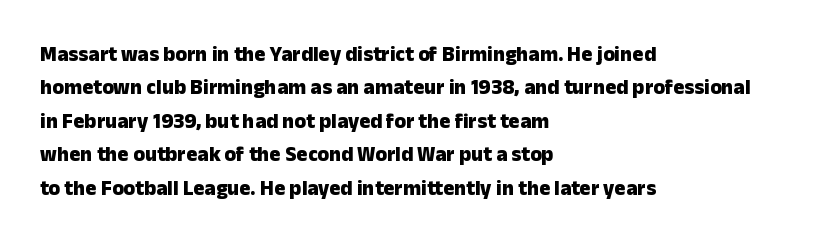
Q: Is the text bold? A: Yes.
Q: Is the text italic (slanted)? A: No, it is upright.
Q: Is the text underlined? A: No.
Q: How is the paragraph aligned? A: Left-aligned.
Q: Is the spacing between letters normal or unusually wide? A: Normal.
Q: Is the spacing between lines tight, normal or loose? A: Normal.
